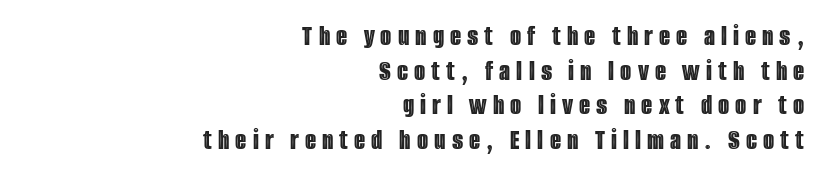
Q: Is the text italic (slanted)? A: No, it is upright.
Q: Is the text underlined? A: No.
Q: How is the paragraph aligned? A: Right-aligned.
Q: Is the spacing between letters normal or unusually wide? A: Unusually wide.
Q: Width (condensed, normal, or wide)? A: Condensed.
Q: x-height? A: Large.
Q: Monospaced? A: No.
